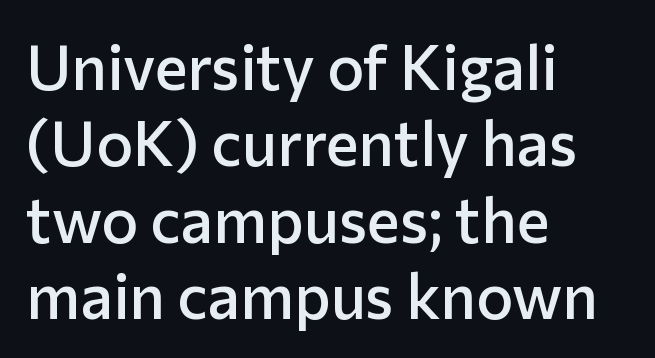
{"serif": "no", "italic": "no", "bold": "semi", "weight": "semibold", "width": "normal", "stroke_contrast": "low", "x_height": "medium", "monospaced": "no", "underline": "no", "align": "left", "line_spacing_ratio": 1.23, "letter_spacing": "normal", "letter_spacing_em": 0.0, "glyph_px": 62}
